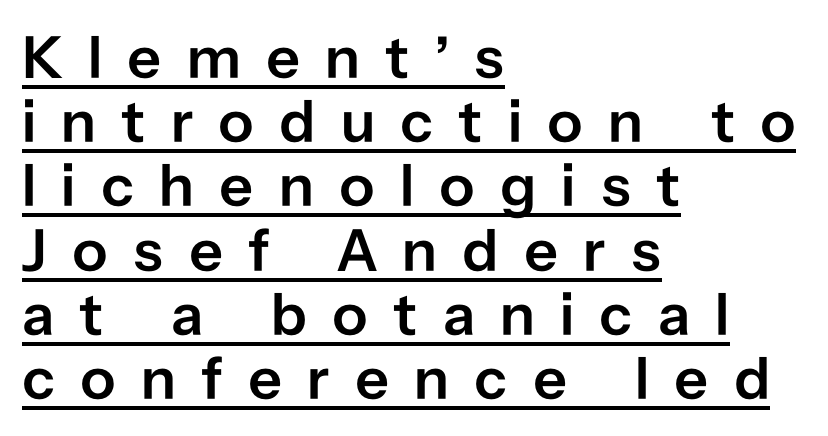
Q: Is the text bold? A: Semi-bold.
Q: Is the text italic (slanted)? A: No, it is upright.
Q: Is the typeface a serif or a sans-serif typeface? A: Sans-serif.
Q: Is the text underlined? A: Yes.
Q: How is the paragraph aligned? A: Left-aligned.
Q: Is the spacing between letters normal or unusually wide? A: Unusually wide.
Q: Is the spacing between lines tight, normal or loose? A: Tight.
Q: Width (condensed, normal, or wide)? A: Normal.
Q: Stroke contrast? A: Low.
Q: x-height? A: Medium.
Q: Monospaced? A: No.
